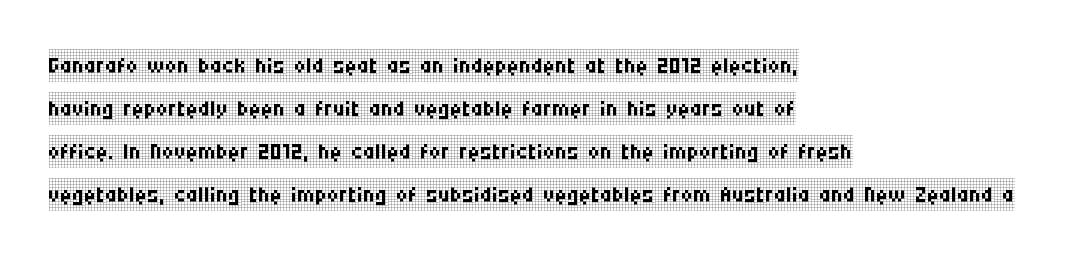
Q: Is the text bold? A: No.
Q: Is the text italic (slanted)? A: No, it is upright.
Q: Is the typeface a serif or a sans-serif typeface? A: Serif.
Q: Is the text underlined? A: No.
Q: How is the paragraph aligned? A: Left-aligned.
Q: Is the spacing between letters normal or unusually wide? A: Normal.
Q: Is the spacing between lines tight, normal or loose? A: Normal.
Q: Width (condensed, normal, or wide)? A: Condensed.
Q: Stroke contrast? A: Low.
Q: x-height? A: Large.
Q: Monospaced? A: No.
